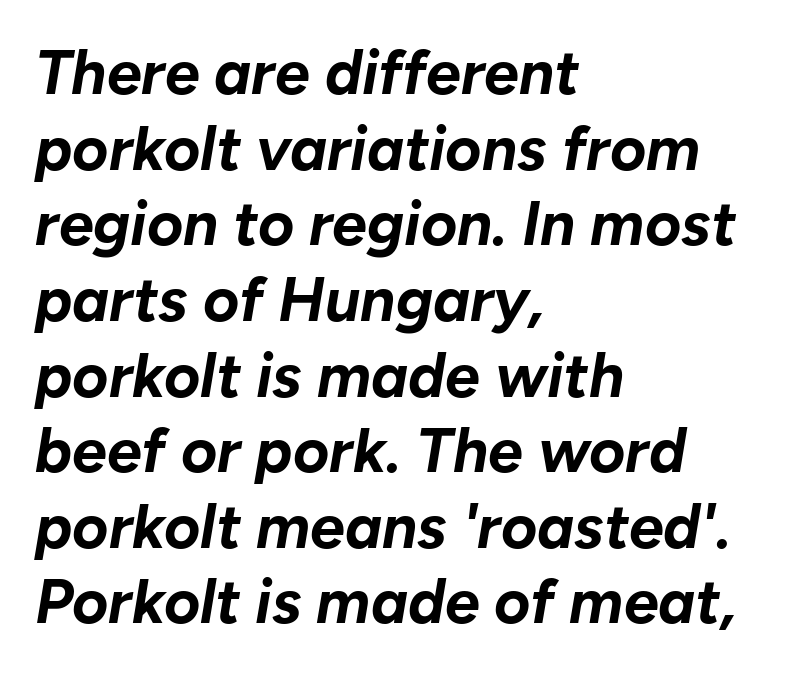
One-word summary of the alignment: left. Heavy, bold letterforms. This sample uses plain, unmodified letter spacing. A typesetter would mark this as italic. Just letters on the line, the space beneath them empty.
